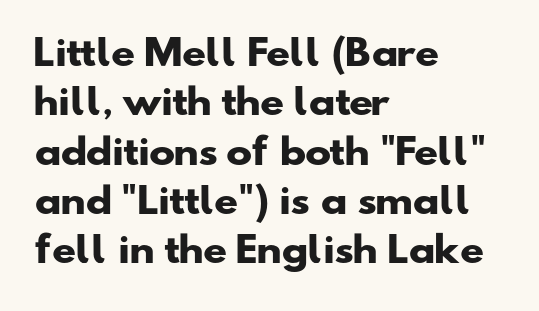
The image shows 35 px heavy, wide sans-serif type; set left-aligned, normal line spacing (1.41x), normal letter spacing, not underlined; low stroke contrast and a small x-height.
